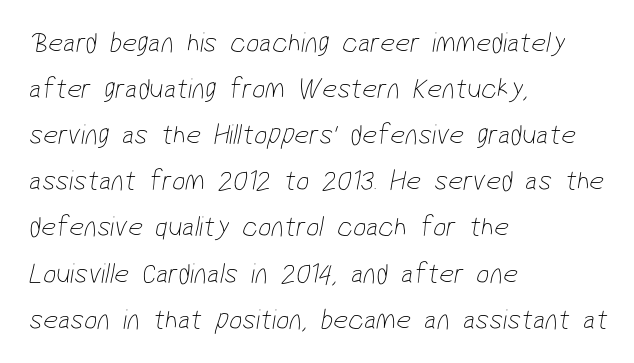
If you measured baseline to baseline, you'd find a middling distance. This sample has the flowing, uneven cadence of proportional lettering. Note: no serifs on the glyphs. The specimen omits any rule beneath the text block's lines. The ragged edge is on the right, which tells us the setting is flush left. Between one letter and the next there's only the usual sliver of space.
